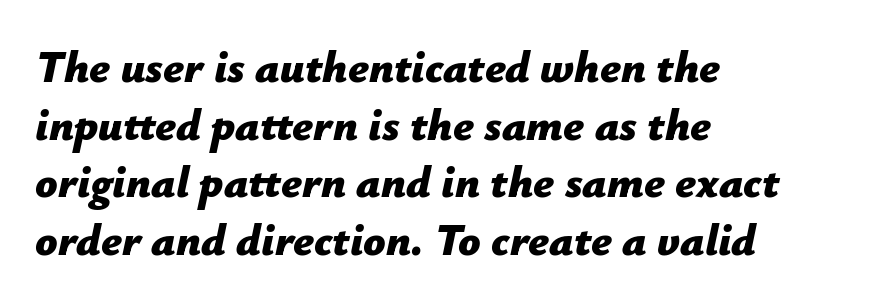
The image shows 44 px bold type, italic (leaning right); set left-aligned, normal line spacing (1.31x), normal letter spacing, not underlined; low stroke contrast and a medium x-height.
